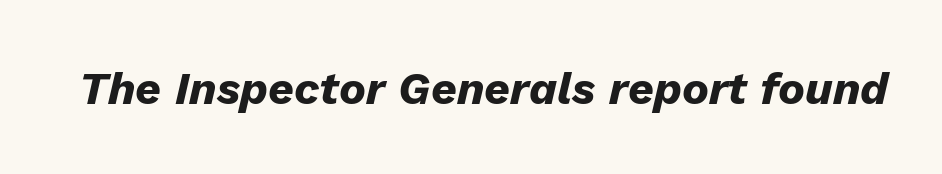
Type without underlining. Is this a fixed-width face? No — the glyphs have proportional, varying widths. The face used here has the dense, thick strokes of a bold. In terms of letterspacing, this is plain default setting. The lettering tilts uniformly, giving the passage an italic look.
